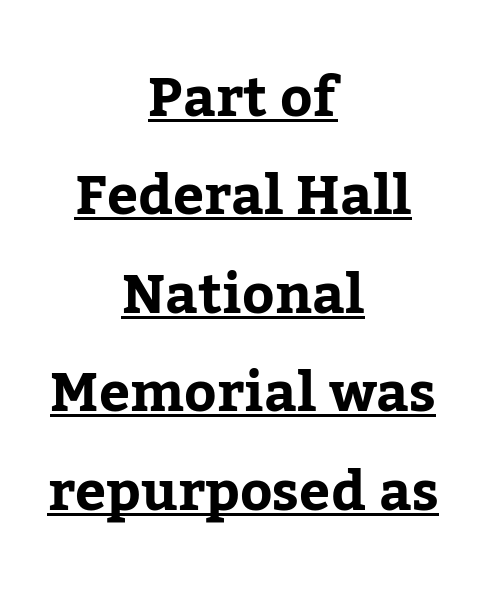
Proportional: the letters do not fall into vertical columns. Is there any slant? The stems are plumb. Every letter is thick-stroked: bold, no question. Quick note: underline on.
